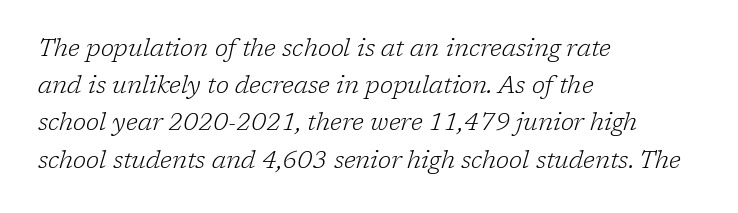
{"italic": "yes", "lean": "right", "slant_degrees": 17, "bold": "no", "underline": "no", "align": "left", "line_spacing": "normal", "line_spacing_ratio": 1.55, "letter_spacing": "normal", "letter_spacing_em": 0.0, "glyph_px": 24}
